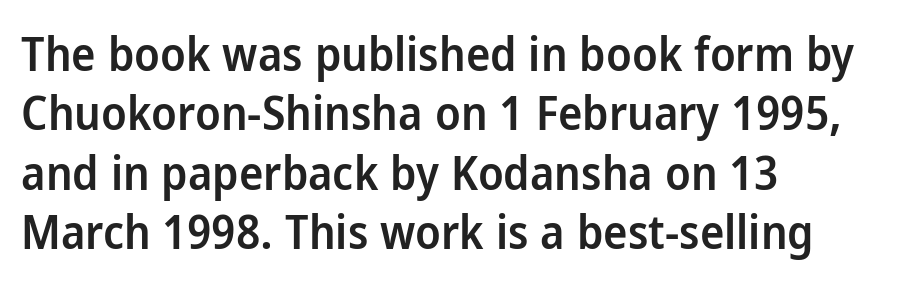
Upright lettering throughout. Glyph-to-glyph distance matches everyday printed text. What kind of face is this? One without serifs — a sans. If you measured baseline to baseline, you'd find a middling distance. Descender tails drop into unmarked territory. These lines are set flush left with a ragged right edge.
